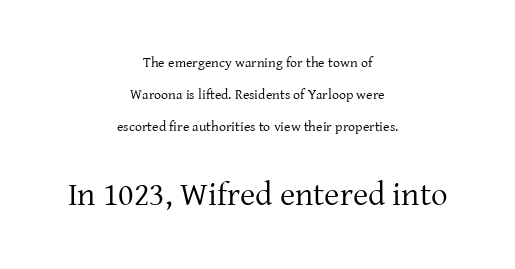
The glyphs are unaccompanied by any horizontal stroke below them. Is the stroke heavy? The answer is a plain regular-or-lighter. Glyph-to-glyph distance matches everyday printed text. The emphasis by scale lands on block number two, below. Little horizontal feet cap the strokes, marking this as serif type.
